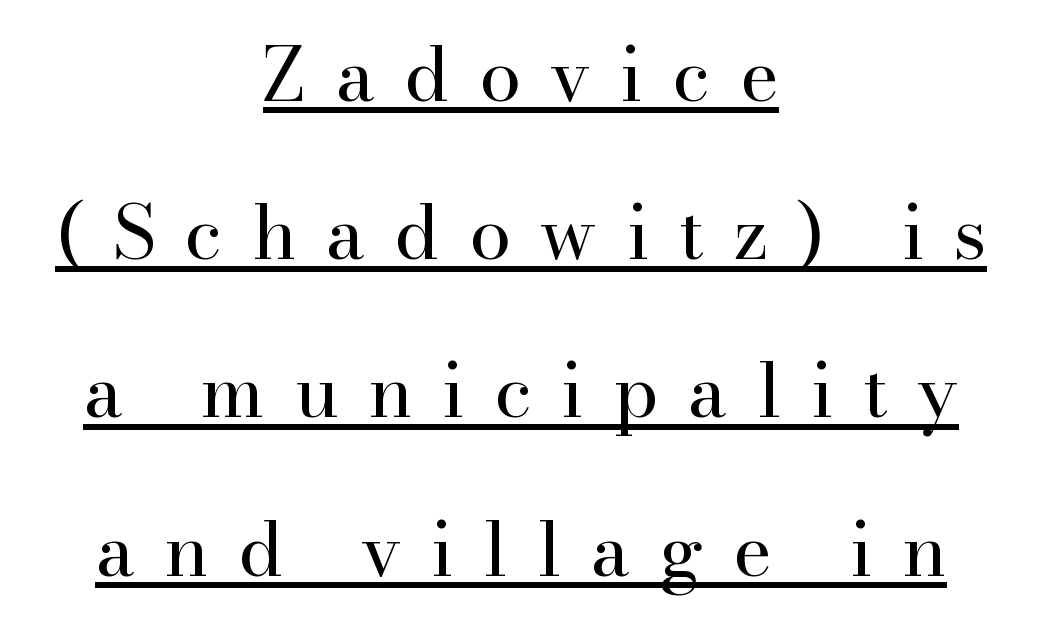
The image shows 75 px regular-weight serif type, upright; set centered, loose line spacing (2.11x), unusually wide letter spacing (+0.39 em), underlined; high stroke contrast and a small x-height.
